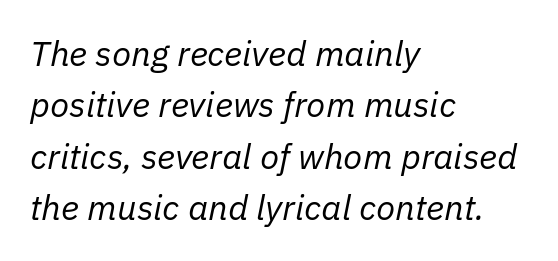
This sample uses plain, unmodified letter spacing. The letters advance in unequal steps, a hallmark of proportional type. The whole block is typeset with a tilt. Stroke thickness stays within the range of a standard reading face or lighter.
